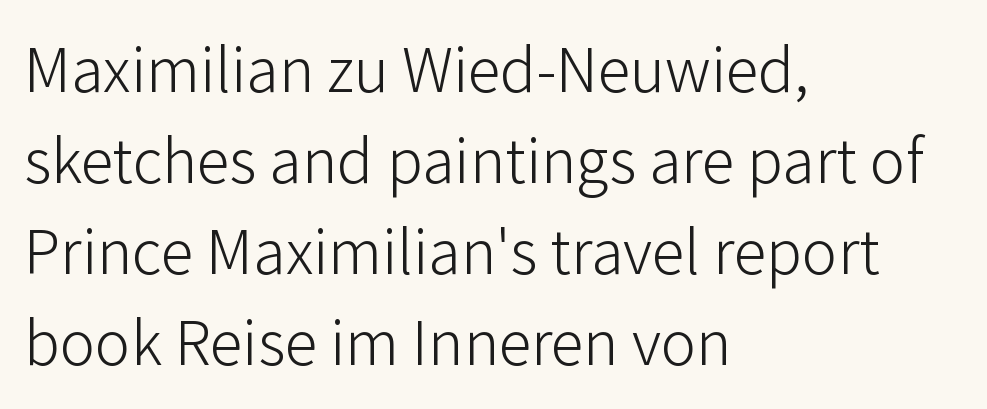
The image shows 66 px light sans-serif type, upright; set left-aligned, normal line spacing (1.38x), normal letter spacing, not underlined; low stroke contrast and a medium x-height.
